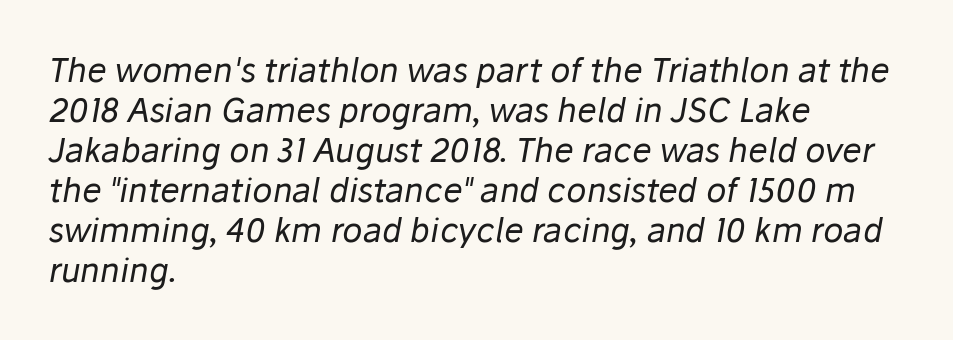
Beneath every word, the page is bare. Think of a printed novel: that variable character pitch is what you see here. Slanted lettering throughout. Weight: regular or lighter. Alignment: flush left.
